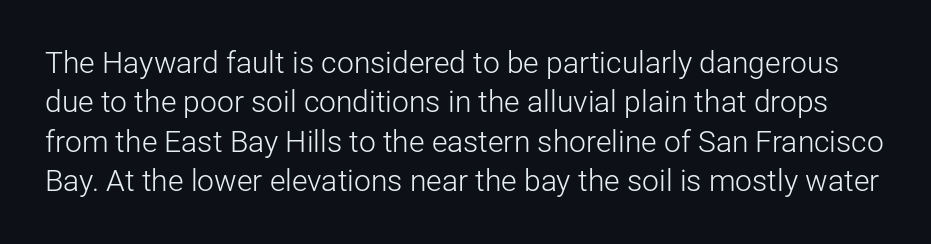
Q: Is the text bold? A: No.
Q: Is the text italic (slanted)? A: No, it is upright.
Q: Is the typeface a serif or a sans-serif typeface? A: Sans-serif.
Q: Is the text underlined? A: No.
Q: Is the spacing between letters normal or unusually wide? A: Normal.
Q: Is the spacing between lines tight, normal or loose? A: Normal.
Q: Width (condensed, normal, or wide)? A: Normal.
Q: Stroke contrast? A: Low.
Q: x-height? A: Medium.
Q: Monospaced? A: No.
